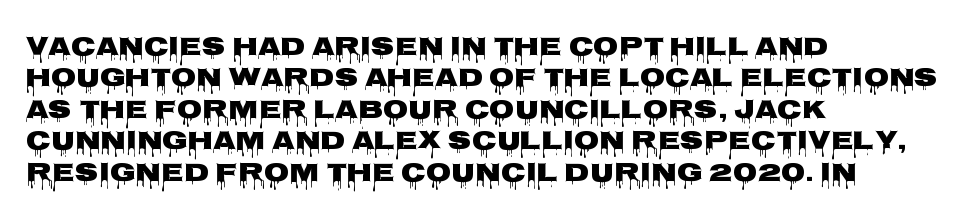
Q: Is the text italic (slanted)? A: No, it is upright.
Q: Is the text underlined? A: No.
Q: How is the paragraph aligned? A: Left-aligned.
Q: Is the spacing between letters normal or unusually wide? A: Normal.
